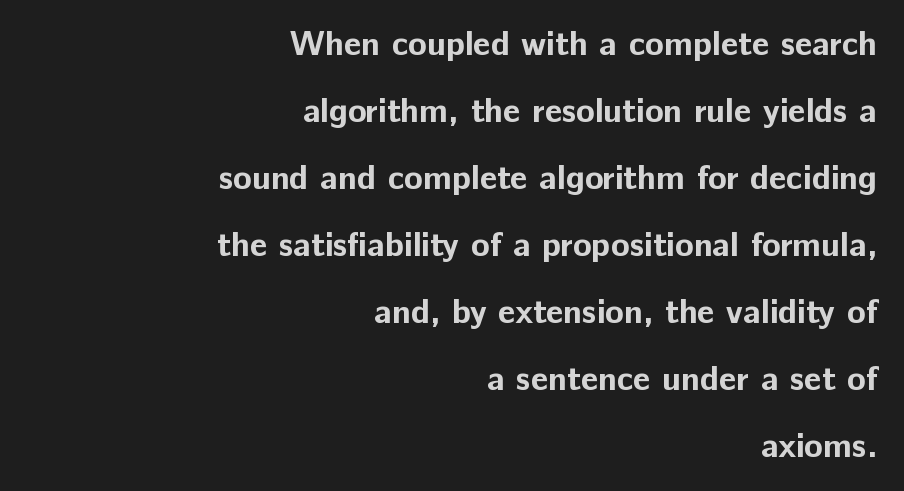
The image shows 34 px bold sans-serif type, upright; set right-aligned, loose line spacing (1.97x), normal letter spacing, not underlined; low stroke contrast and a medium x-height.
